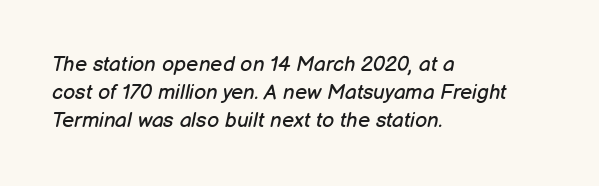
{"italic": "yes", "lean": "right", "slant_degrees": 12, "bold": "no", "underline": "no", "align": "left", "line_spacing": "normal", "line_spacing_ratio": 1.33, "letter_spacing": "normal", "letter_spacing_em": 0.0, "glyph_px": 21}
